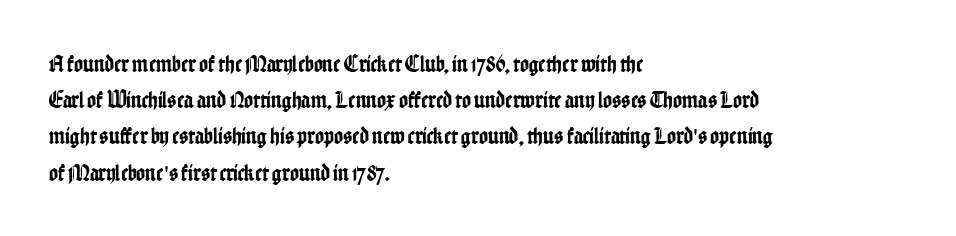
{"italic": "no", "underline": "no", "align": "left", "line_spacing": "normal", "line_spacing_ratio": 1.51, "letter_spacing": "normal", "letter_spacing_em": 0.0, "glyph_px": 24}
